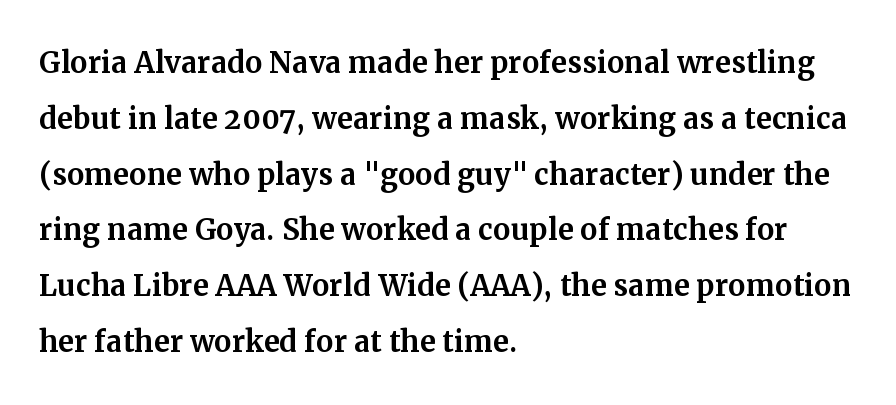
Q: Is the text italic (slanted)? A: No, it is upright.
Q: Is the typeface a serif or a sans-serif typeface? A: Serif.
Q: Is the text underlined? A: No.
Q: How is the paragraph aligned? A: Left-aligned.
Q: Is the spacing between letters normal or unusually wide? A: Normal.
Q: Is the spacing between lines tight, normal or loose? A: Normal.
Q: Width (condensed, normal, or wide)? A: Normal.
Q: Stroke contrast? A: Medium.
Q: x-height? A: Medium.
Q: Monospaced? A: No.
